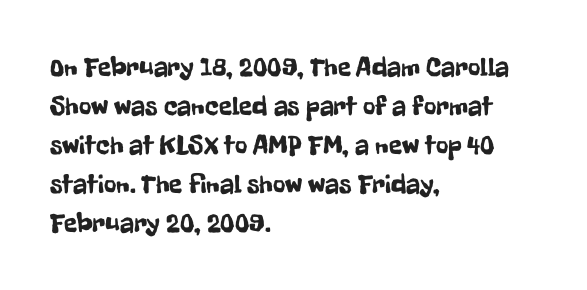
Q: Is the text italic (slanted)? A: No, it is upright.
Q: Is the text underlined? A: No.
Q: How is the paragraph aligned? A: Left-aligned.
Q: Is the spacing between letters normal or unusually wide? A: Normal.
Q: Is the spacing between lines tight, normal or loose? A: Normal.
